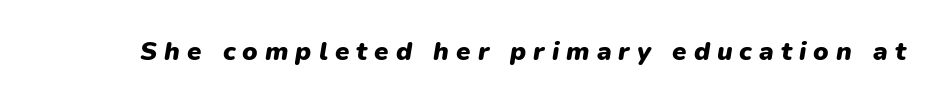
The image shows 26 px bold type, italic (leaning right); set unusually wide letter spacing (+0.27 em), not underlined.
